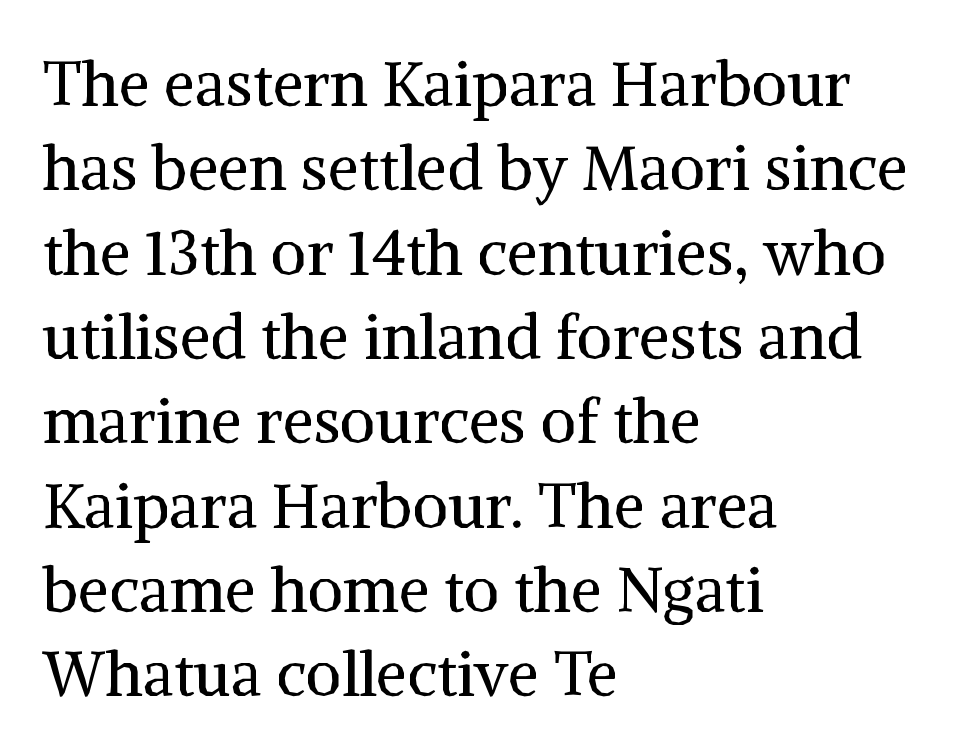
The image shows 62 px regular-weight serif type, upright; set left-aligned, normal line spacing (1.36x), normal letter spacing, not underlined; medium stroke contrast and a medium x-height.
